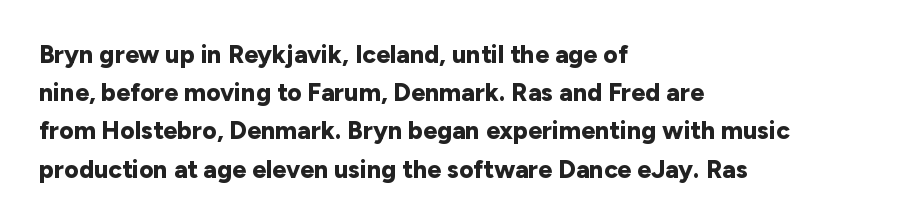
Q: Is the text bold? A: Yes.
Q: Is the text italic (slanted)? A: No, it is upright.
Q: Is the text underlined? A: No.
Q: How is the paragraph aligned? A: Left-aligned.
Q: Is the spacing between letters normal or unusually wide? A: Normal.
Q: Is the spacing between lines tight, normal or loose? A: Normal.
